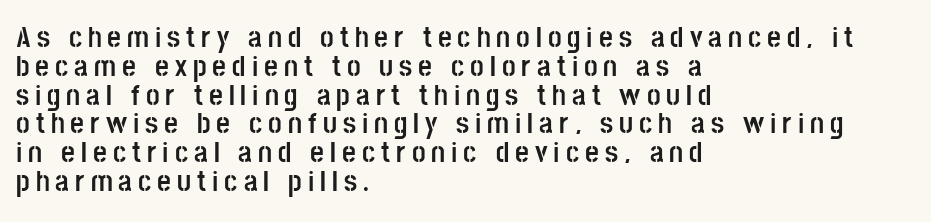
The image shows 30 px semibold, condensed sans-serif type, upright; set left-aligned, tight line spacing (0.96x), unusually wide letter spacing (+0.2 em), not underlined; low stroke contrast and a large x-height.
